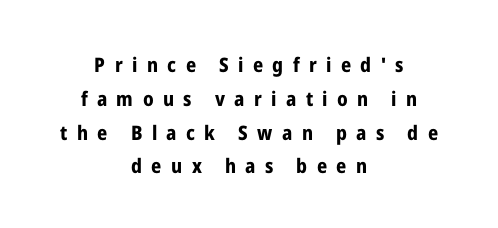
Q: Is the text bold? A: Yes.
Q: Is the text italic (slanted)? A: No, it is upright.
Q: Is the text underlined? A: No.
Q: How is the paragraph aligned? A: Centered.
Q: Is the spacing between letters normal or unusually wide? A: Unusually wide.
Q: Is the spacing between lines tight, normal or loose? A: Normal.
